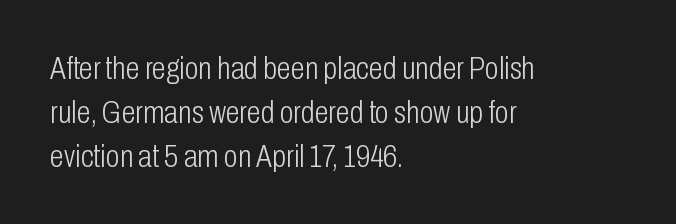
Q: Is the text bold? A: No.
Q: Is the text italic (slanted)? A: No, it is upright.
Q: Is the typeface a serif or a sans-serif typeface? A: Sans-serif.
Q: Is the text underlined? A: No.
Q: How is the paragraph aligned? A: Left-aligned.
Q: Is the spacing between letters normal or unusually wide? A: Normal.
Q: Is the spacing between lines tight, normal or loose? A: Normal.
Q: Width (condensed, normal, or wide)? A: Condensed.
Q: Stroke contrast? A: Low.
Q: x-height? A: Medium.
Q: Monospaced? A: No.
